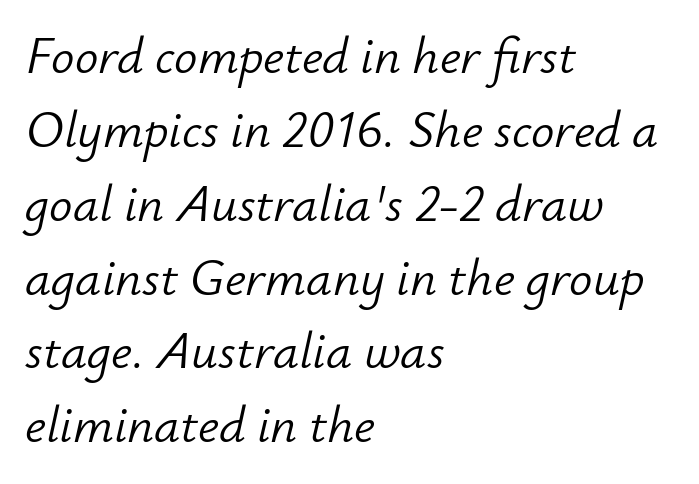
{"italic": "yes", "lean": "right", "slant_degrees": 12, "bold": "no", "weight": "light", "width": "normal", "stroke_contrast": "low", "x_height": "small", "monospaced": "no", "underline": "no", "align": "left", "line_spacing": "normal", "line_spacing_ratio": 1.42, "letter_spacing": "normal", "letter_spacing_em": 0.0, "glyph_px": 52}
